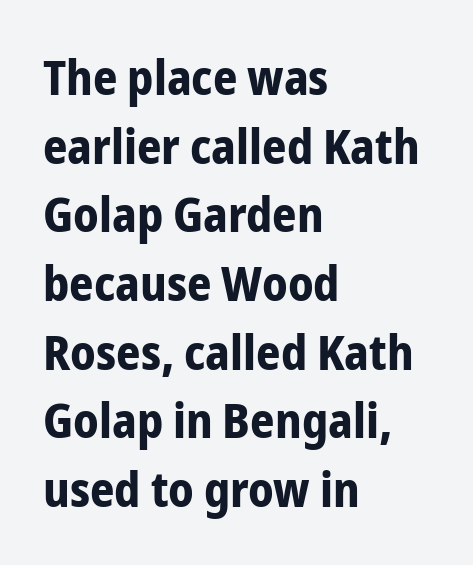
Q: Is the text bold? A: Yes.
Q: Is the text italic (slanted)? A: No, it is upright.
Q: Is the typeface a serif or a sans-serif typeface? A: Sans-serif.
Q: Is the text underlined? A: No.
Q: How is the paragraph aligned? A: Left-aligned.
Q: Is the spacing between letters normal or unusually wide? A: Normal.
Q: Is the spacing between lines tight, normal or loose? A: Normal.
Q: Width (condensed, normal, or wide)? A: Condensed.
Q: Stroke contrast? A: Low.
Q: x-height? A: Medium.
Q: Monospaced? A: No.
